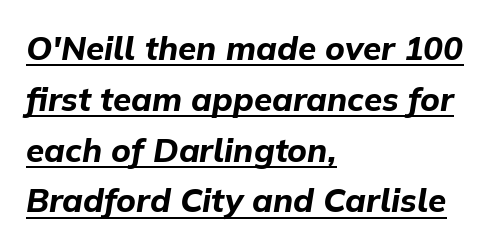
The axis of the letterforms is tilted away from vertical. The text block is weighted toward the left margin, trailing off unevenly rightward. Each word holds together tightly as a unit, with standard inter-letter gaps. The rendering uses a bold face; every stroke is thick and dark. The passage shown is typed in a proportional face where columns would drift.
